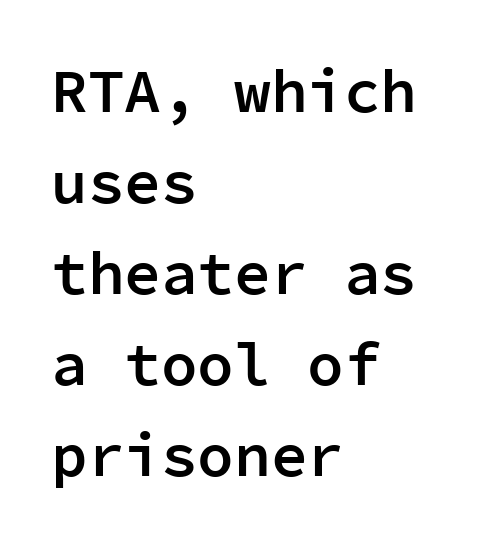
{"serif": "no", "italic": "no", "bold": "semi", "weight": "semibold", "width": "normal", "stroke_contrast": "low", "x_height": "medium", "monospaced": "yes", "underline": "no", "align": "left", "line_spacing": "normal", "line_spacing_ratio": 1.49, "letter_spacing": "normal", "letter_spacing_em": 0.0, "glyph_px": 61}
